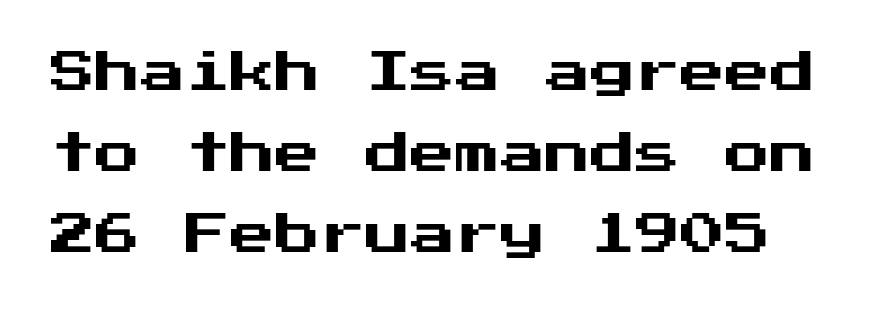
The image shows 45 px sans-serif type, upright; set line spacing 1.8x, normal letter spacing, not underlined; medium stroke contrast and a medium x-height.
